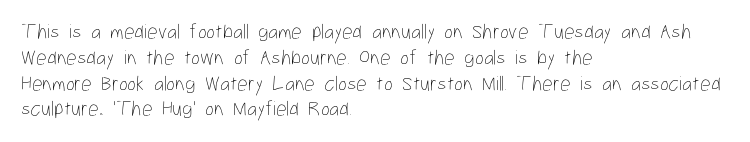
Q: Is the text bold? A: No.
Q: Is the text italic (slanted)? A: No, it is upright.
Q: Is the text underlined? A: No.
Q: How is the paragraph aligned? A: Left-aligned.
Q: Is the spacing between letters normal or unusually wide? A: Normal.
